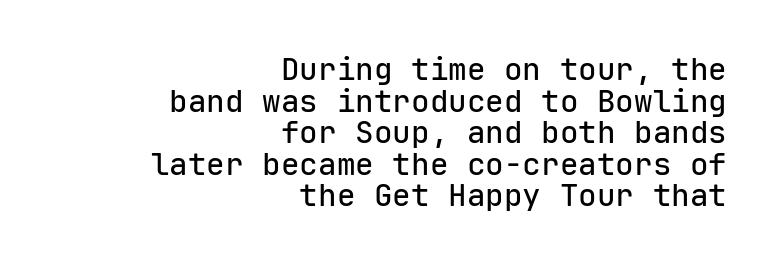
Q: Is the text italic (slanted)? A: No, it is upright.
Q: Is the typeface a serif or a sans-serif typeface? A: Sans-serif.
Q: Is the text underlined? A: No.
Q: How is the paragraph aligned? A: Right-aligned.
Q: Is the spacing between letters normal or unusually wide? A: Normal.
Q: Is the spacing between lines tight, normal or loose? A: Tight.
Q: Width (condensed, normal, or wide)? A: Normal.
Q: Stroke contrast? A: Low.
Q: x-height? A: Medium.
Q: Monospaced? A: Yes.
